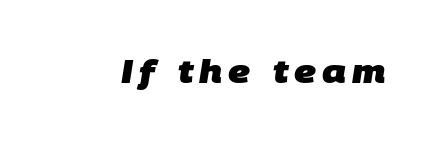
{"serif": "no", "bold": "yes", "weight": "heavy", "width": "normal", "stroke_contrast": "low", "x_height": "large", "monospaced": "no", "underline": "no", "glyph_px": 32}
